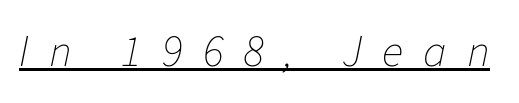
Q: Is the text bold? A: No.
Q: Is the text italic (slanted)? A: Yes, it leans right by about 11 degrees.
Q: Is the text underlined? A: Yes.
Q: Is the spacing between letters normal or unusually wide? A: Unusually wide.
Q: Width (condensed, normal, or wide)? A: Normal.
Q: Stroke contrast? A: Low.
Q: x-height? A: Medium.
Q: Monospaced? A: No.
